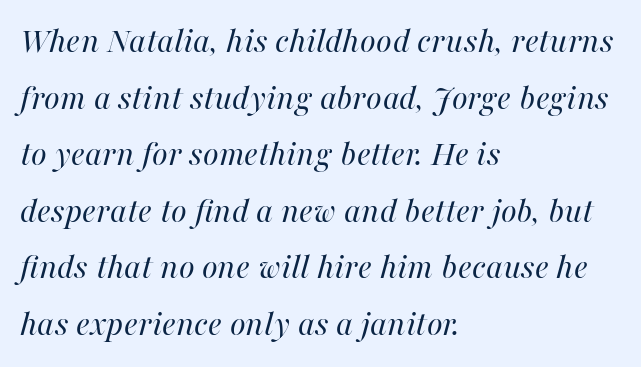
A typesetter would call this zero additional tracking. Unbolded letterforms with no extra heft. The words here are not underlined. Posture: slanted.
